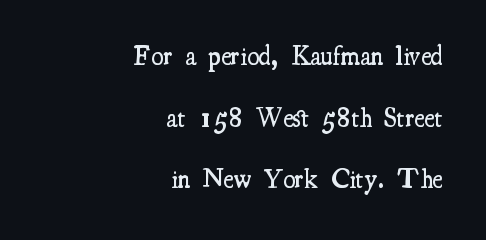
Each row of text sits above clean, open space. Casual observation: everything's shoved over to the right. How would I describe the line gaps? Wide and relaxed. The letterforms sit shoulder to shoulder at normal distance. Does the lettering tilt? It doesn't — this is upright. A somewhat darkened texture: the type is semibold rather than bold.
